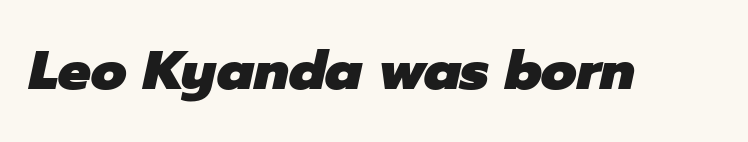
Q: Is the text bold? A: Yes.
Q: Is the text italic (slanted)? A: Yes, it leans right by about 12 degrees.
Q: Is the text underlined? A: No.
Q: Is the spacing between letters normal or unusually wide? A: Normal.
Q: Width (condensed, normal, or wide)? A: Normal.
Q: Stroke contrast? A: Low.
Q: x-height? A: Medium.
Q: Monospaced? A: No.
